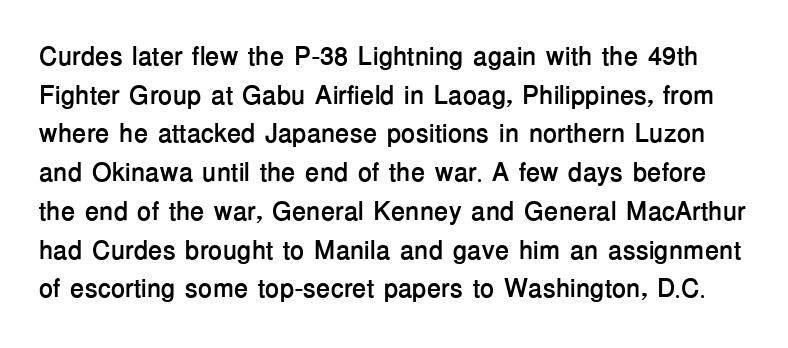
{"italic": "no", "bold": "yes", "underline": "no", "line_spacing": "normal", "line_spacing_ratio": 1.49, "letter_spacing": "normal", "letter_spacing_em": 0.0, "glyph_px": 26}
